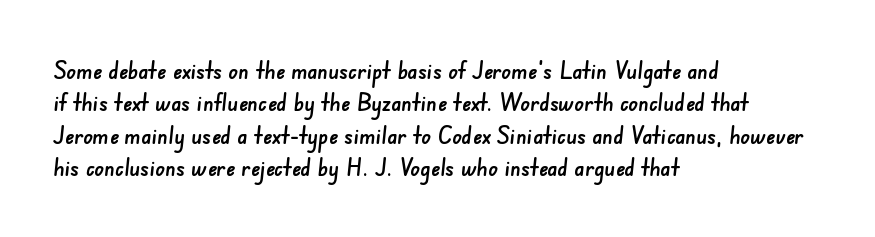
Q: Is the text underlined? A: No.
Q: How is the paragraph aligned? A: Left-aligned.
Q: Is the spacing between letters normal or unusually wide? A: Normal.
Q: Is the spacing between lines tight, normal or loose? A: Normal.
